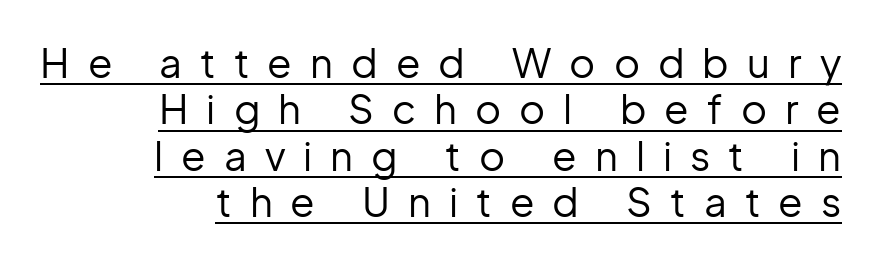
These lines have a slow, spaced-out rhythm from letter to letter. Observe the absence of serifs on each vertical stroke in this sample. Like a heading marked for emphasis, these lines bear an underscore. Every stem runs plumb, perpendicular to the baseline.
